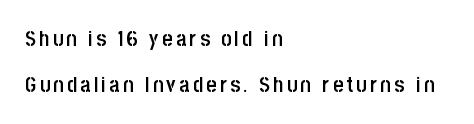
What's the leading like? Stretched, with rows far apart. Every letter is mildly thick-stroked: semibold rather than bold. Left-aligned paragraph, ragged on the right. The font's upright variant was chosen for this text. Each row of text sits above clean, open space.
